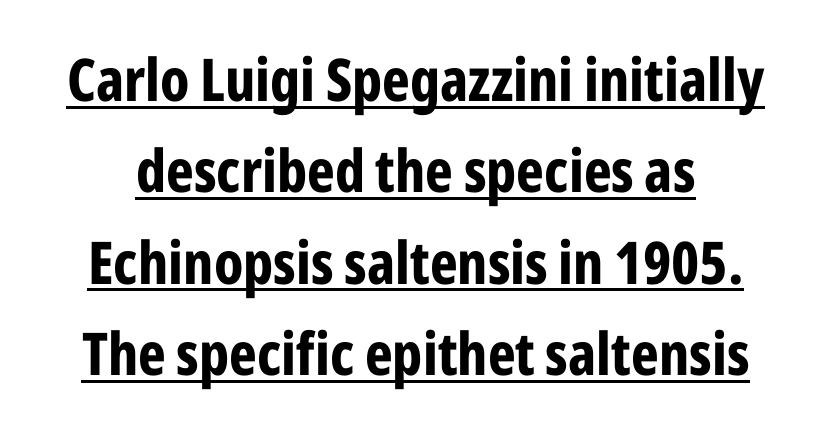
Q: Is the text bold? A: Yes.
Q: Is the text italic (slanted)? A: No, it is upright.
Q: Is the typeface a serif or a sans-serif typeface? A: Sans-serif.
Q: Is the text underlined? A: Yes.
Q: Is the spacing between letters normal or unusually wide? A: Normal.
Q: Is the spacing between lines tight, normal or loose? A: Normal.
Q: Width (condensed, normal, or wide)? A: Condensed.
Q: Stroke contrast? A: Low.
Q: x-height? A: Medium.
Q: Monospaced? A: No.
